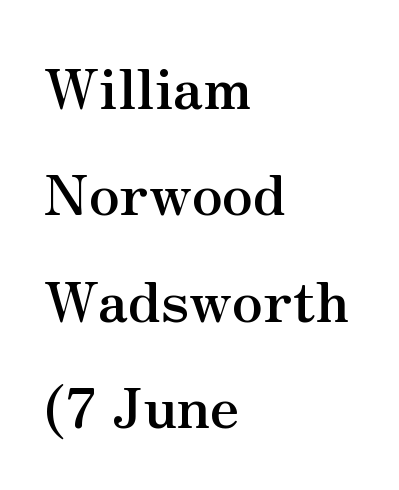
Clear beneath every line of the passage. Weight: bold. The passage shown is typeset with a serif family. Varying glyph widths throughout — classic text-font behaviour. Line beginnings align vertically; line endings do not. The gaps between neighbouring characters are ordinary and unremarkable.
